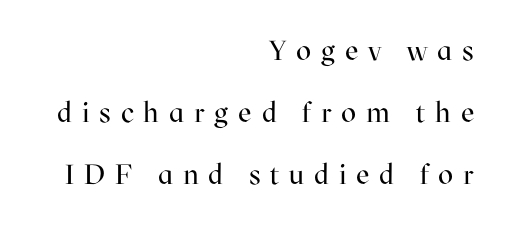
Q: Is the text bold? A: No.
Q: Is the text italic (slanted)? A: No, it is upright.
Q: Is the typeface a serif or a sans-serif typeface? A: Serif.
Q: Is the text underlined? A: No.
Q: How is the paragraph aligned? A: Right-aligned.
Q: Is the spacing between letters normal or unusually wide? A: Unusually wide.
Q: Is the spacing between lines tight, normal or loose? A: Loose.
Q: Width (condensed, normal, or wide)? A: Normal.
Q: Stroke contrast? A: High.
Q: x-height? A: Medium.
Q: Monospaced? A: No.
